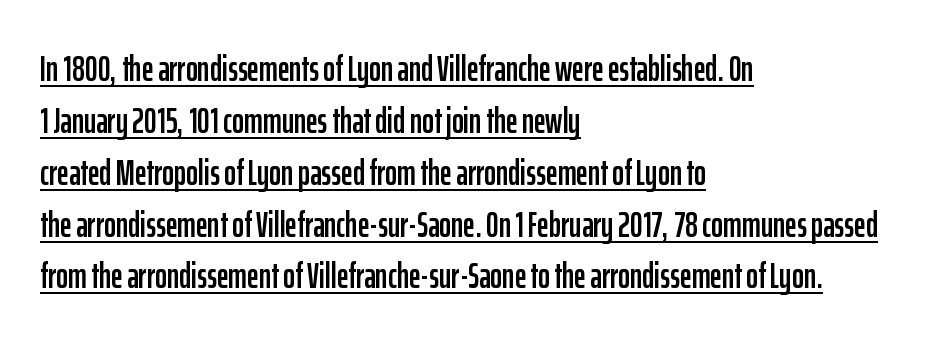
{"serif": "no", "italic": "no", "width": "condensed", "stroke_contrast": "low", "x_height": "medium", "monospaced": "no", "underline": "yes", "align": "left", "line_spacing": "normal", "line_spacing_ratio": 1.44, "letter_spacing": "normal", "letter_spacing_em": 0.0, "glyph_px": 36}
